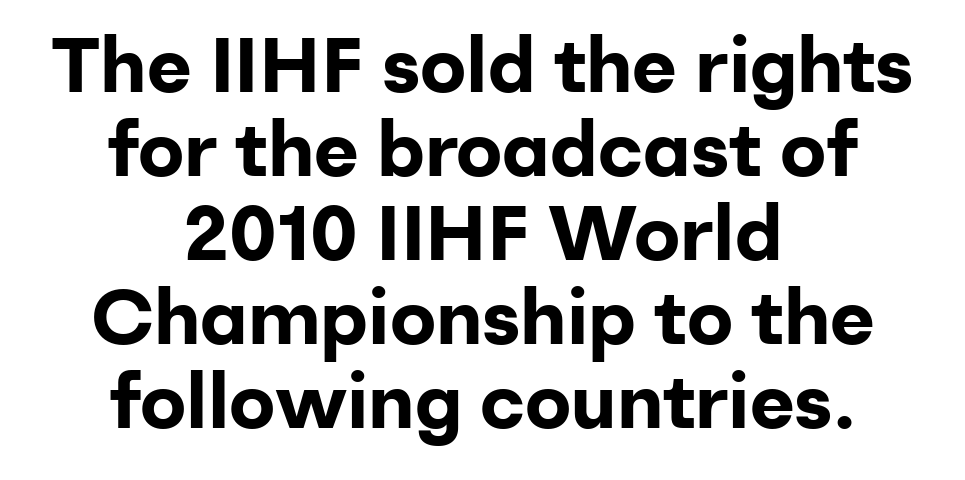
The image shows 77 px bold sans-serif type, upright; set centered, tight line spacing (1.09x), normal letter spacing, not underlined; low stroke contrast and a medium x-height.
